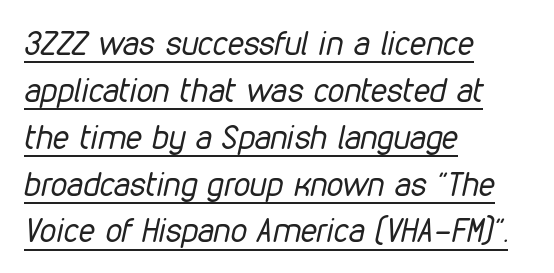
These lines stack with their left ends in a neat column. The face looks like a standard text weight, possibly lighter. Designer's note — italics engaged. Glyph-to-glyph distance matches everyday printed text. The vertical gap from one line to the next is medium.
